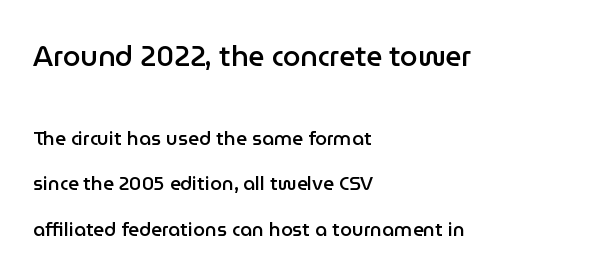
{"serif": "no", "italic": "no", "bold": "semi", "weight": "semibold", "width": "normal", "stroke_contrast": "low", "x_height": "medium", "monospaced": "no", "underline": "no", "align": "left", "line_spacing": "loose", "line_spacing_ratio": 2.4, "letter_spacing": "normal", "letter_spacing_em": 0.0, "larger_block": "first", "size_ratio": 1.47, "glyph_px": 28}
